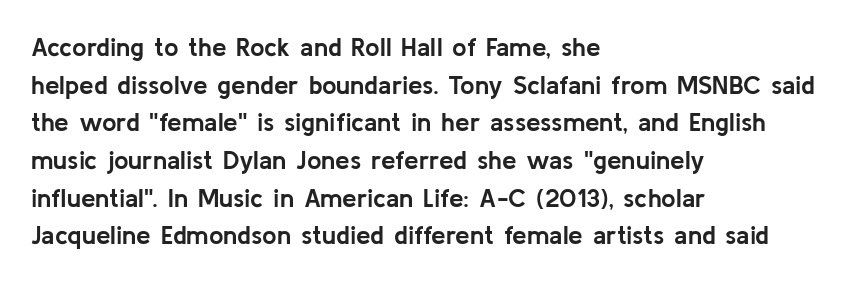
{"italic": "no", "bold": "yes", "underline": "no", "align": "left", "line_spacing": "normal", "line_spacing_ratio": 1.45, "letter_spacing": "normal", "letter_spacing_em": 0.0, "glyph_px": 26}
